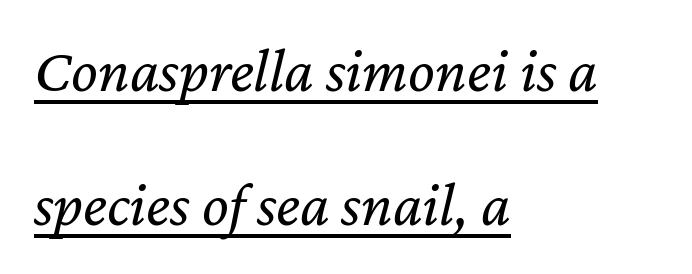
The image shows 63 px regular-weight type, italic (leaning right); set left-aligned, loose line spacing (2.13x), normal letter spacing, underlined; low stroke contrast and a medium x-height.
